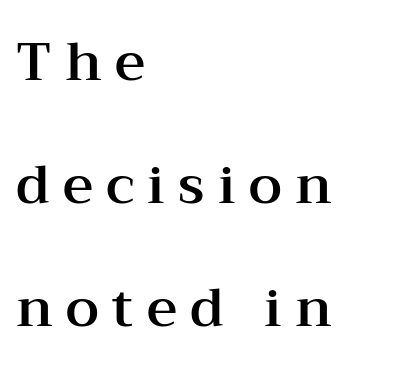
One glance says open: line gaps are wider than usual. This sample uses expanded letter spacing, leaving extra air between glyphs. Looks like regular typesetting: each glyph gets only the width it needs. Type without underlining. Teacher's note: observe the even left margin — that is flush-left alignment. Ordinary non-slanted type is in use.
